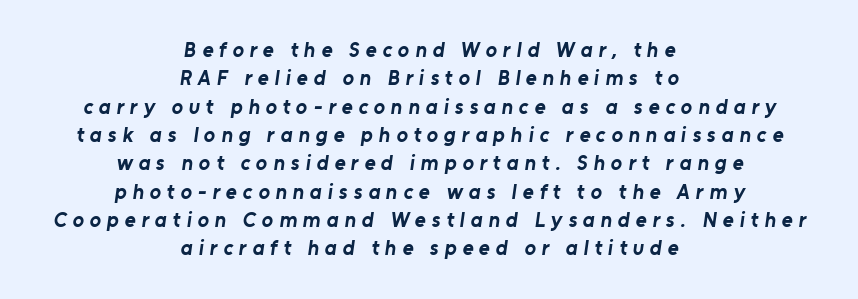
The image shows 21 px bold type; set centered, normal line spacing (1.35x), unusually wide letter spacing (+0.28 em), not underlined.
